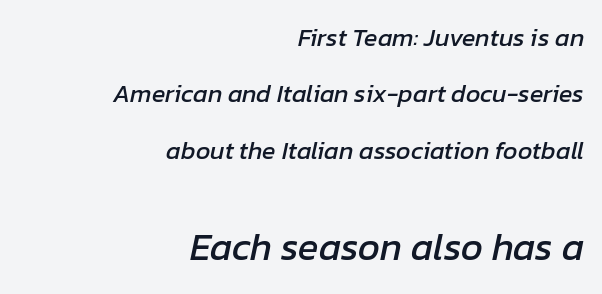
The image shows 38 px text type, italic (leaning right); set right-aligned, loose line spacing (2.26x), normal letter spacing, not underlined; the second (bottom) block is 1.52x larger; low stroke contrast and a medium x-height.
